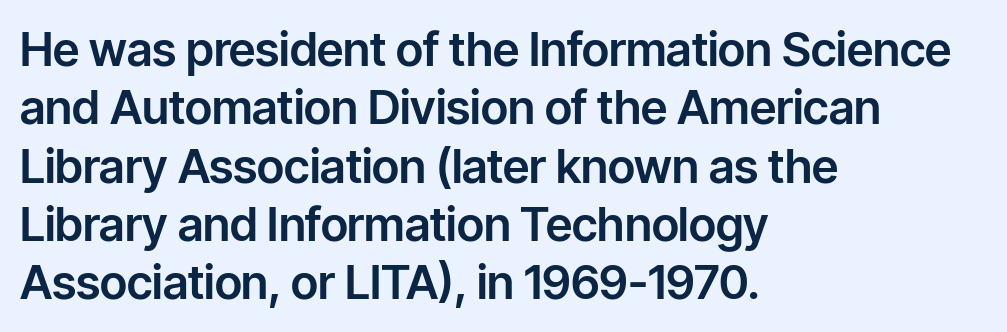
Q: Is the text italic (slanted)? A: No, it is upright.
Q: Is the typeface a serif or a sans-serif typeface? A: Sans-serif.
Q: Is the text underlined? A: No.
Q: How is the paragraph aligned? A: Left-aligned.
Q: Is the spacing between letters normal or unusually wide? A: Normal.
Q: Width (condensed, normal, or wide)? A: Normal.
Q: Stroke contrast? A: Low.
Q: x-height? A: Medium.
Q: Monospaced? A: No.
